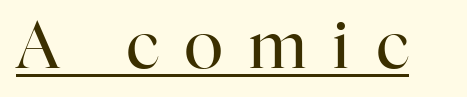
The image shows 65 px regular-weight serif type, upright; set unusually wide letter spacing (+0.41 em), underlined; high stroke contrast and a medium x-height.
